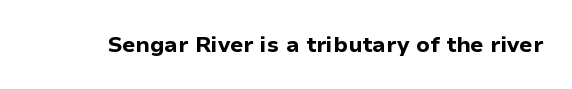
The image shows 22 px bold type, upright; set normal letter spacing, not underlined.
